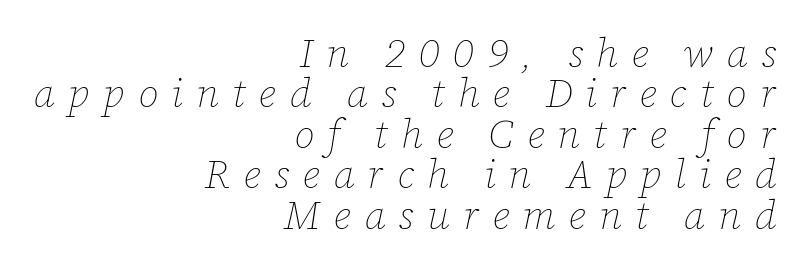
Leading: reduced. The font sits on the lighter half of the weight spectrum, regular included. Decoration check: the copy has no underline. The lines are quadded right.
